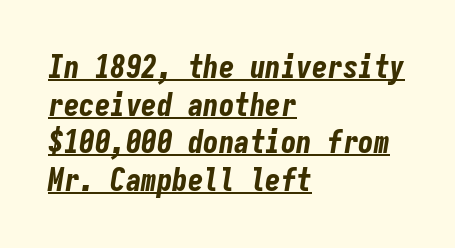
The image shows 31 px bold, condensed type, italic (leaning right), monospaced; set left-aligned, line spacing 1.21x, normal letter spacing, underlined; low stroke contrast and a medium x-height.
